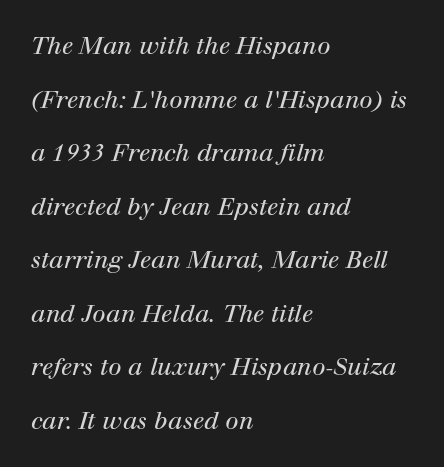
Loosely led — the rows are spread out. A typesetter would mark this as italic. The line texture is even and compact thanks to regular tracking. Is this a heavy cut? Hardly; it is regular or lighter. The rag falls on the right side of this text block.
